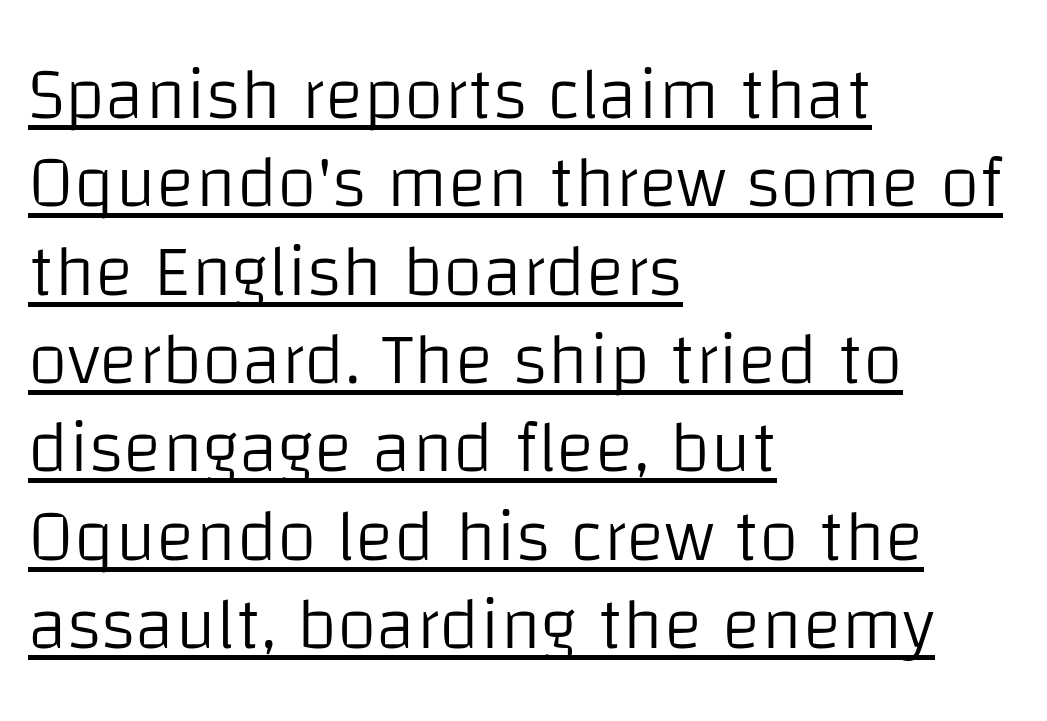
The image shows 73 px light sans-serif type, upright; set left-aligned, line spacing 1.21x, normal letter spacing, underlined; low stroke contrast and a large x-height.
